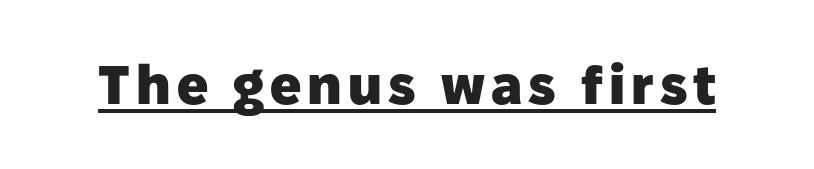
The image shows 55 px heavy sans-serif type, upright; set underlined; low stroke contrast and a medium x-height.
